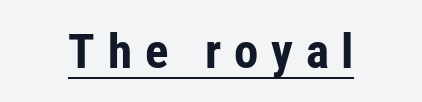
The image shows 49 px bold, condensed sans-serif type, upright; set unusually wide letter spacing (+0.26 em), underlined; low stroke contrast and a medium x-height.
